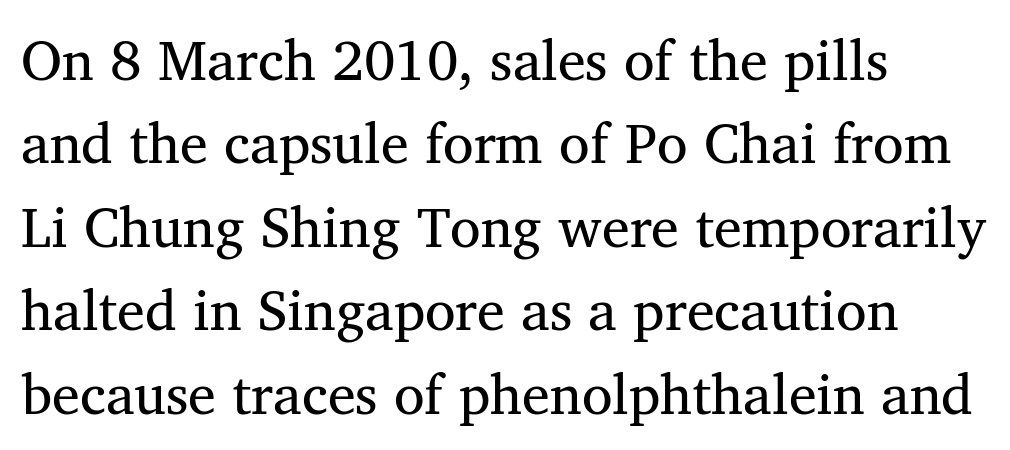
{"serif": "yes", "italic": "no", "bold": "no", "weight": "regular", "width": "normal", "stroke_contrast": "medium", "x_height": "medium", "monospaced": "no", "underline": "no", "align": "left", "line_spacing": "normal", "line_spacing_ratio": 1.49, "letter_spacing": "normal", "letter_spacing_em": 0.0, "glyph_px": 56}
